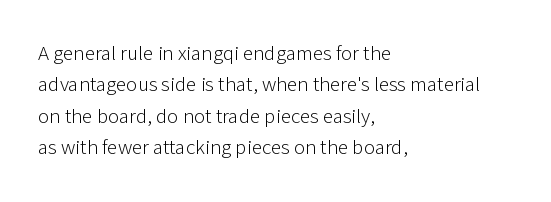
{"italic": "no", "bold": "no", "underline": "no", "align": "left", "line_spacing": "normal", "line_spacing_ratio": 1.5, "letter_spacing": "normal", "letter_spacing_em": 0.0, "glyph_px": 21}
